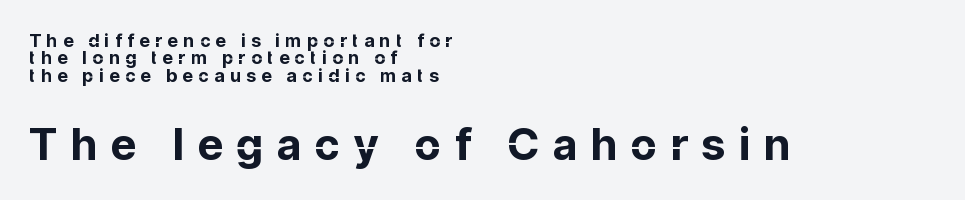
Q: Is the text bold? A: Yes.
Q: Is the text italic (slanted)? A: No, it is upright.
Q: Is the typeface a serif or a sans-serif typeface? A: Sans-serif.
Q: Is the text underlined? A: No.
Q: How is the paragraph aligned? A: Left-aligned.
Q: Is the spacing between letters normal or unusually wide? A: Unusually wide.
Q: Is the spacing between lines tight, normal or loose? A: Tight.
Q: Which block of text is set in a larger size, the first (top) or the second (bottom)? A: The second (bottom) one.
Q: Width (condensed, normal, or wide)? A: Normal.
Q: Stroke contrast? A: Low.
Q: x-height? A: Medium.
Q: Monospaced? A: No.
